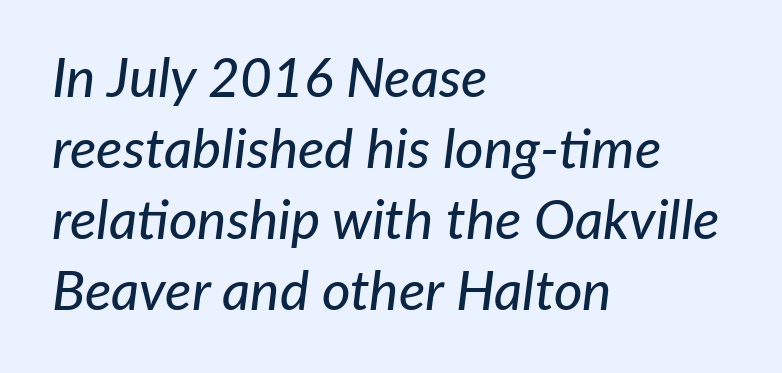
{"italic": "yes", "lean": "right", "slant_degrees": 7, "width": "normal", "stroke_contrast": "low", "x_height": "medium", "monospaced": "no", "underline": "no", "align": "left", "line_spacing": "normal", "line_spacing_ratio": 1.29, "letter_spacing": "normal", "letter_spacing_em": 0.0, "glyph_px": 55}
